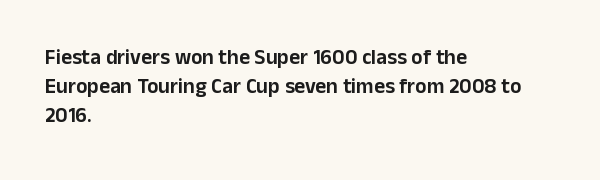
The image shows 21 px text type, upright; set left-aligned, normal line spacing (1.38x), normal letter spacing, not underlined.
